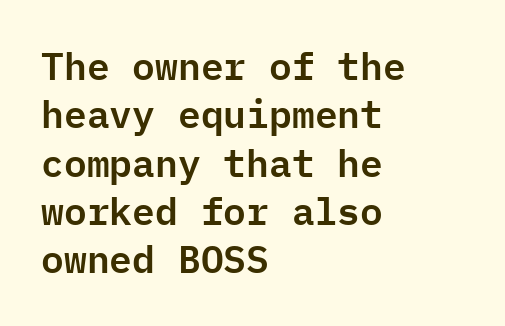
The image shows 38 px sans-serif type, upright, monospaced; set left-aligned, normal line spacing (1.27x), normal letter spacing, not underlined; low stroke contrast and a medium x-height.
